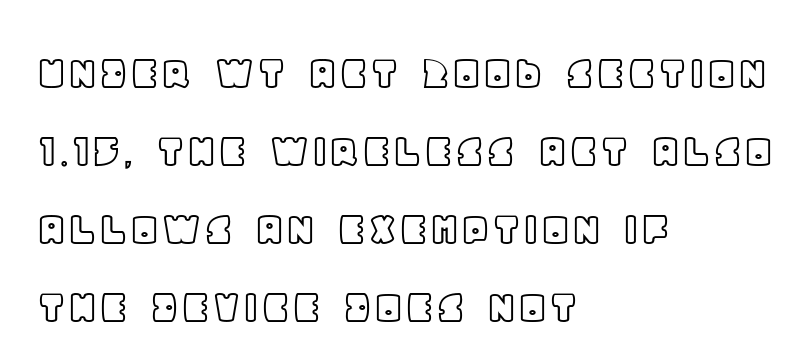
{"italic": "no", "width": "normal", "x_height": "large", "monospaced": "no", "underline": "no", "align": "left", "line_spacing": "normal", "line_spacing_ratio": 1.56, "letter_spacing": "normal", "letter_spacing_em": 0.0, "glyph_px": 50}
